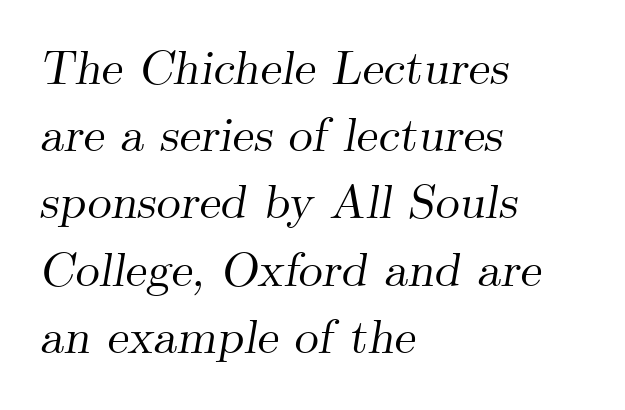
The image shows 48 px serif type, italic (leaning right); set left-aligned, normal line spacing (1.4x), normal letter spacing, not underlined; medium stroke contrast and a small x-height.
